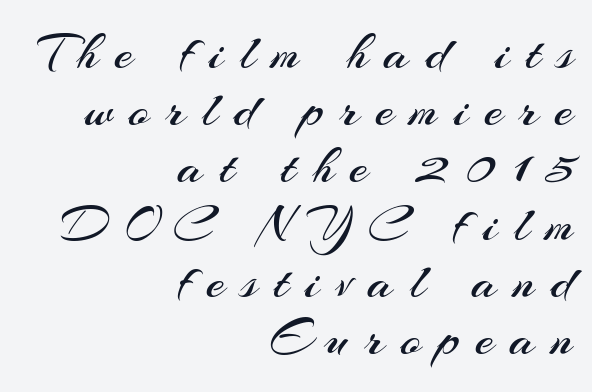
{"serif": "no", "bold": "no", "weight": "regular", "width": "normal", "stroke_contrast": "medium", "x_height": "small", "monospaced": "no", "underline": "no", "align": "right", "line_spacing": "tight", "line_spacing_ratio": 1.08, "letter_spacing": "wide", "letter_spacing_em": 0.31, "glyph_px": 53}
